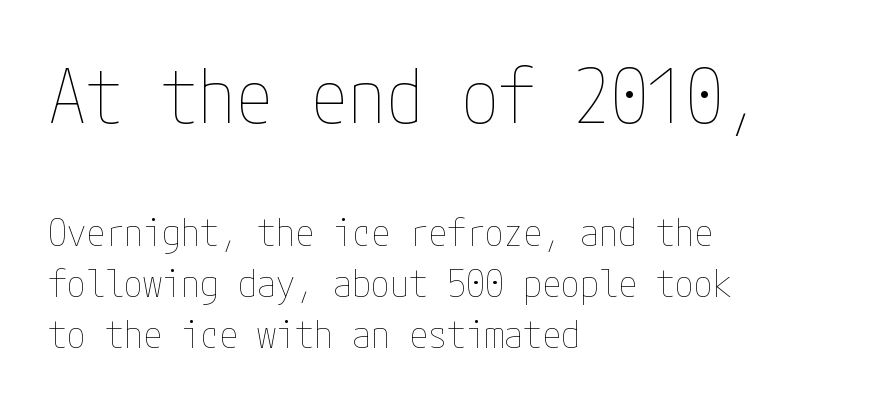
{"italic": "no", "bold": "no", "weight": "thin", "width": "condensed", "stroke_contrast": "low", "x_height": "medium", "underline": "no", "align": "left", "line_spacing": "normal", "line_spacing_ratio": 1.34, "letter_spacing": "normal", "letter_spacing_em": 0.0, "larger_block": "first", "size_ratio": 1.97, "glyph_px": 75}
